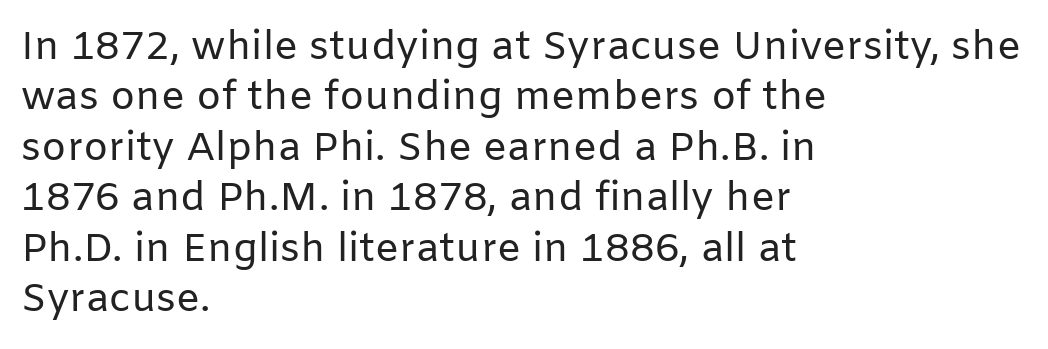
Q: Is the text bold? A: No.
Q: Is the text italic (slanted)? A: No, it is upright.
Q: Is the typeface a serif or a sans-serif typeface? A: Sans-serif.
Q: Is the text underlined? A: No.
Q: How is the paragraph aligned? A: Left-aligned.
Q: Is the spacing between letters normal or unusually wide? A: Normal.
Q: Is the spacing between lines tight, normal or loose? A: Normal.
Q: Width (condensed, normal, or wide)? A: Normal.
Q: Stroke contrast? A: Low.
Q: x-height? A: Medium.
Q: Monospaced? A: No.
